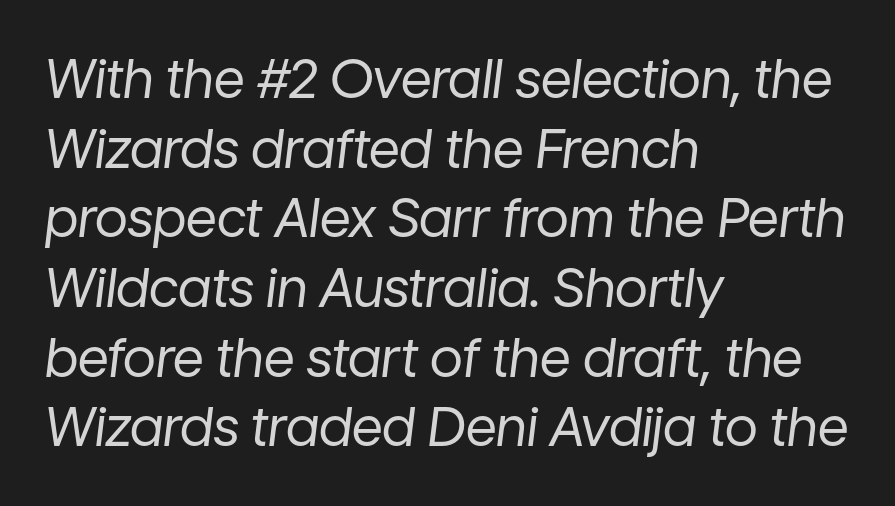
Quick note: interline space is typical. These lines were composed using italics. You could not count columns in this text — the font is proportionally spaced. Stems and bowls with no extra thickness — not bold. If you drew a ruler down the left edge, every line would touch it.
